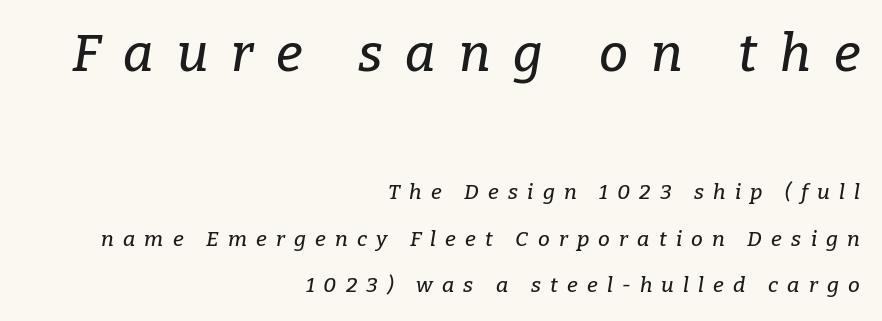
Q: Is the text italic (slanted)? A: Yes, it leans right by about 9 degrees.
Q: Is the typeface a serif or a sans-serif typeface? A: Serif.
Q: Is the text underlined? A: No.
Q: How is the paragraph aligned? A: Right-aligned.
Q: Is the spacing between letters normal or unusually wide? A: Unusually wide.
Q: Is the spacing between lines tight, normal or loose? A: Loose.
Q: Which block of text is set in a larger size, the first (top) or the second (bottom)? A: The first (top) one.
Q: Width (condensed, normal, or wide)? A: Normal.
Q: Stroke contrast? A: Low.
Q: x-height? A: Medium.
Q: Monospaced? A: No.
